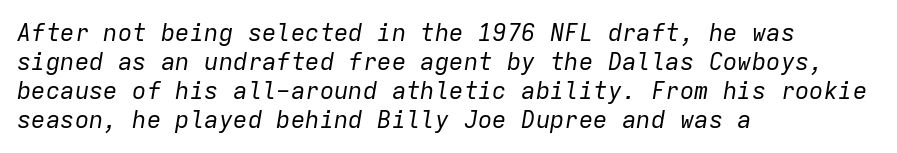
{"italic": "yes", "lean": "right", "slant_degrees": 9, "bold": "no", "underline": "no", "align": "left", "line_spacing_ratio": 1.21, "letter_spacing": "normal", "letter_spacing_em": 0.0, "glyph_px": 24}
